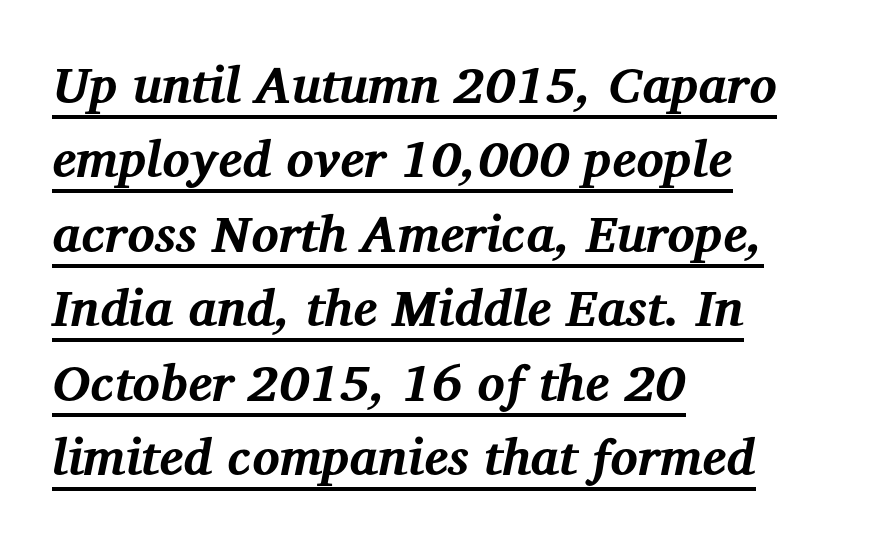
Q: Is the text bold? A: Yes.
Q: Is the text italic (slanted)? A: Yes, it leans right by about 12 degrees.
Q: Is the typeface a serif or a sans-serif typeface? A: Serif.
Q: Is the text underlined? A: Yes.
Q: How is the paragraph aligned? A: Left-aligned.
Q: Is the spacing between letters normal or unusually wide? A: Normal.
Q: Is the spacing between lines tight, normal or loose? A: Normal.
Q: Width (condensed, normal, or wide)? A: Normal.
Q: Stroke contrast? A: Medium.
Q: x-height? A: Medium.
Q: Monospaced? A: No.
